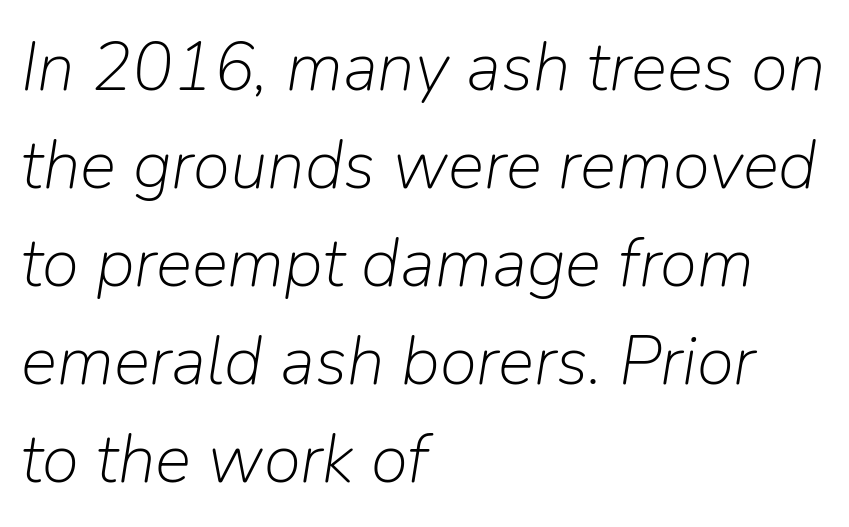
Type without underlining. Counters stay open thanks to moderate or lighter strokes. Casual observation: everything's shoved over to the left. Is this a fixed-width face? No — the glyphs have proportional, varying widths.
